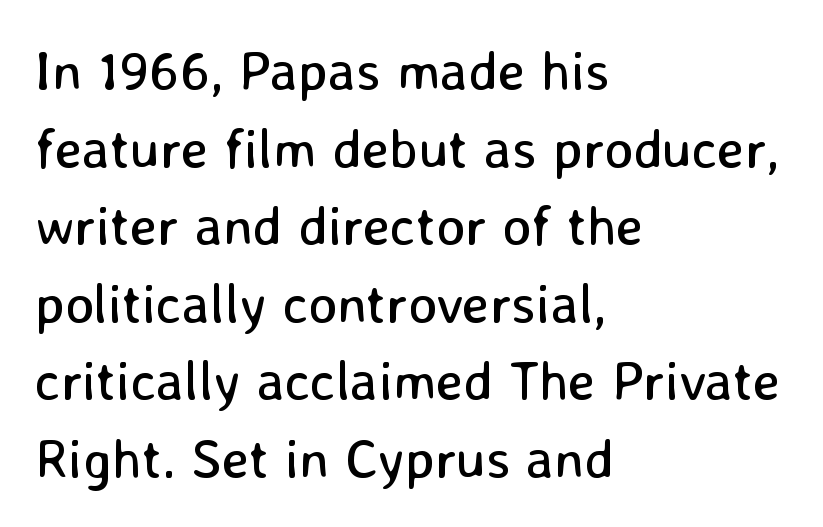
The image shows 55 px regular-weight sans-serif type, upright; set left-aligned, normal line spacing (1.41x), normal letter spacing, not underlined; low stroke contrast and a medium x-height.
